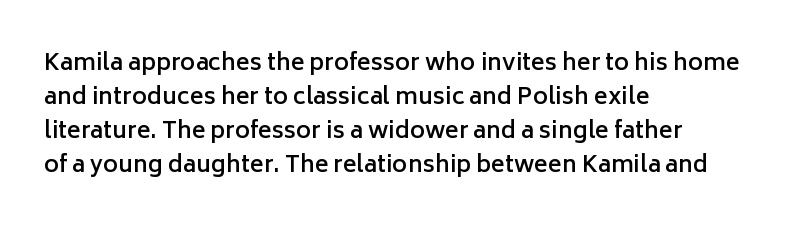
The image shows 23 px text type, upright; set left-aligned, normal line spacing (1.48x), normal letter spacing, not underlined.
